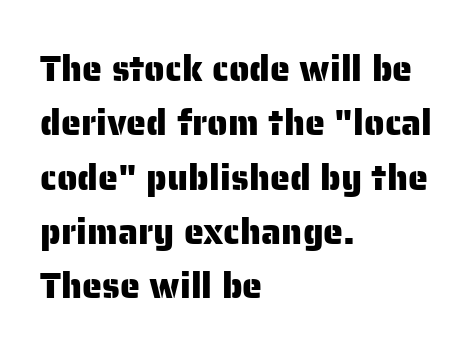
The image shows 36 px sans-serif type, upright; set left-aligned, normal line spacing (1.51x), normal letter spacing, not underlined; low stroke contrast and a medium x-height.
